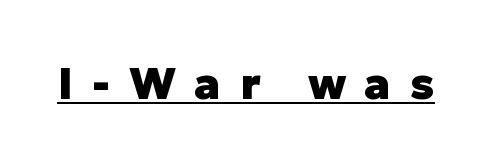
Q: Is the text bold? A: Yes.
Q: Is the text italic (slanted)? A: No, it is upright.
Q: Is the typeface a serif or a sans-serif typeface? A: Sans-serif.
Q: Is the text underlined? A: Yes.
Q: Is the spacing between letters normal or unusually wide? A: Unusually wide.
Q: Width (condensed, normal, or wide)? A: Normal.
Q: Stroke contrast? A: Low.
Q: x-height? A: Medium.
Q: Monospaced? A: No.
